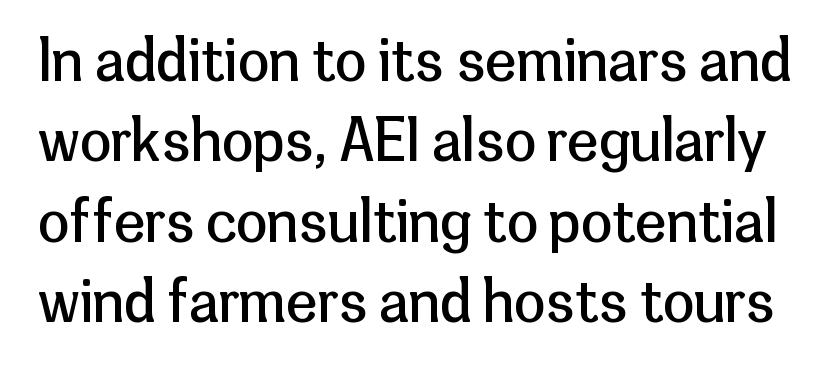
{"serif": "no", "italic": "no", "bold": "no", "weight": "regular", "width": "normal", "stroke_contrast": "low", "x_height": "medium", "monospaced": "no", "underline": "no", "line_spacing": "normal", "line_spacing_ratio": 1.41, "letter_spacing": "normal", "letter_spacing_em": 0.0, "glyph_px": 57}
